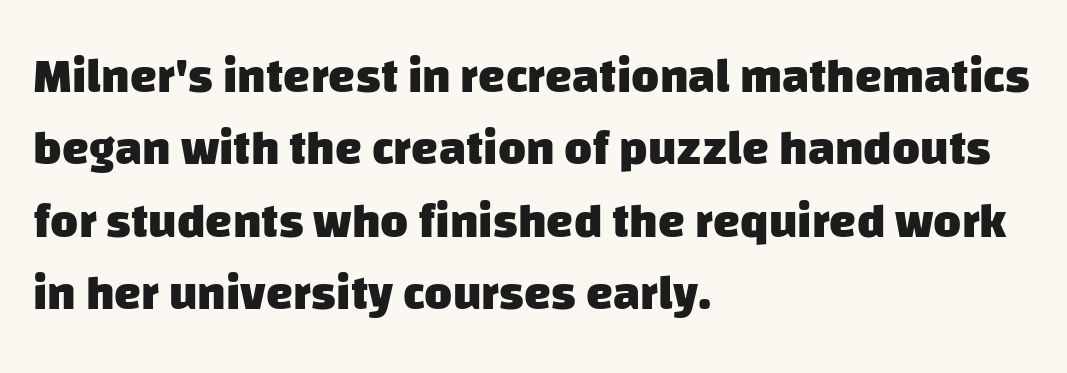
The image shows 48 px heavy sans-serif type; set left-aligned, normal line spacing (1.51x), normal letter spacing, not underlined; low stroke contrast and a large x-height.
